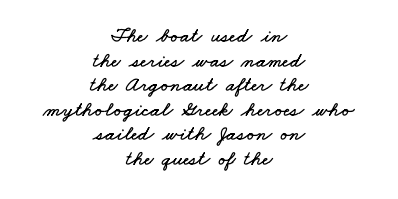
Q: Is the text underlined? A: No.
Q: How is the paragraph aligned? A: Centered.
Q: Is the spacing between letters normal or unusually wide? A: Normal.
